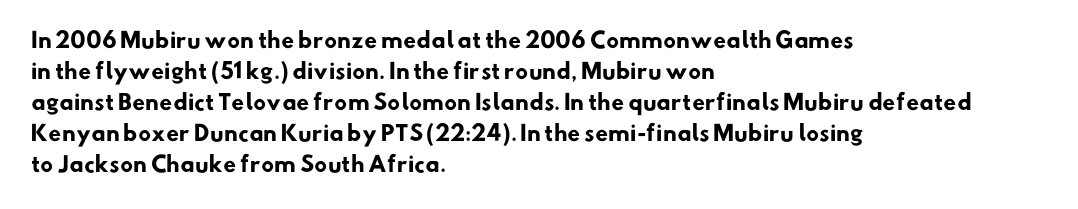
Q: Is the text bold? A: Yes.
Q: Is the text underlined? A: No.
Q: How is the paragraph aligned? A: Left-aligned.
Q: Is the spacing between letters normal or unusually wide? A: Normal.
Q: Is the spacing between lines tight, normal or loose? A: Normal.
